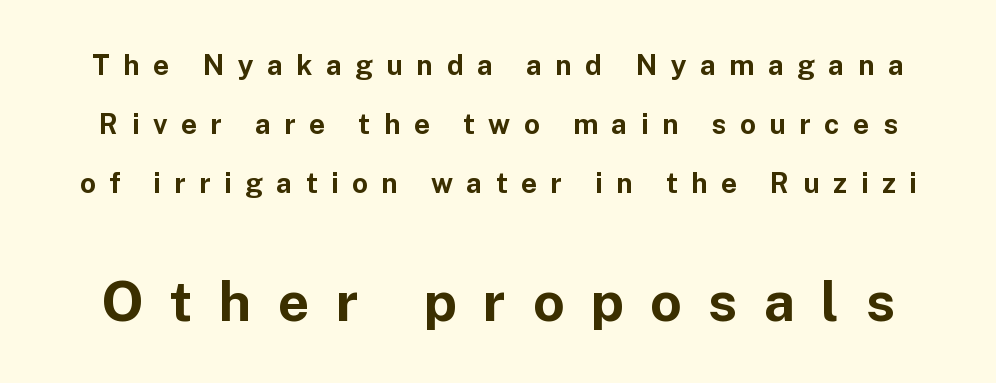
Rule under the text: the space is simply empty. Heft: maximum for text — a bold. The face used here is proportionally spaced, like ordinary book or web type. Bigger letters appear in the bottom chunk; the top chunk is reduced. Glyph-to-glyph distance is far greater than everyday printed text. Reading down the column, the eye jumps a long way to each next line.
